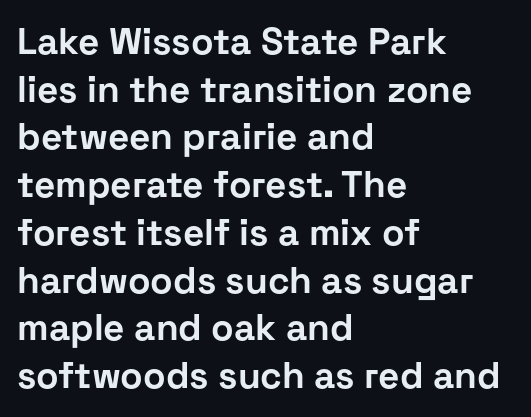
{"serif": "no", "italic": "no", "bold": "yes", "weight": "bold", "width": "normal", "stroke_contrast": "low", "x_height": "medium", "monospaced": "no", "underline": "no", "align": "left", "line_spacing": "normal", "line_spacing_ratio": 1.29, "letter_spacing": "normal", "letter_spacing_em": 0.0, "glyph_px": 37}
